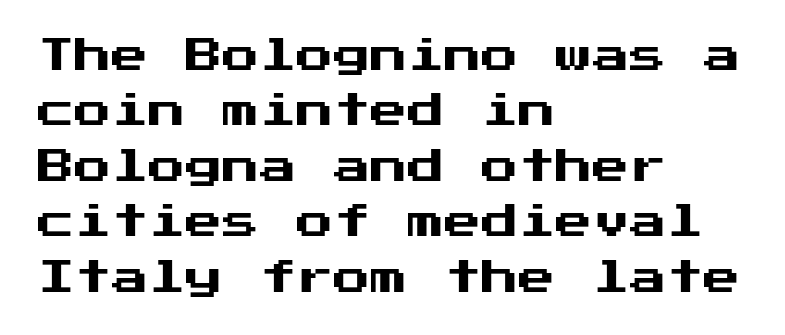
{"serif": "no", "italic": "no", "width": "normal", "stroke_contrast": "medium", "x_height": "medium", "underline": "no", "align": "left", "line_spacing": "normal", "line_spacing_ratio": 1.5, "letter_spacing": "normal", "letter_spacing_em": 0.0, "glyph_px": 37}
